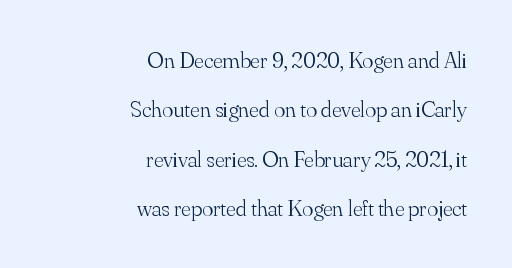
{"italic": "no", "bold": "no", "underline": "no", "align": "right", "line_spacing": "loose", "line_spacing_ratio": 2.15, "letter_spacing": "normal", "letter_spacing_em": 0.0, "glyph_px": 23}
